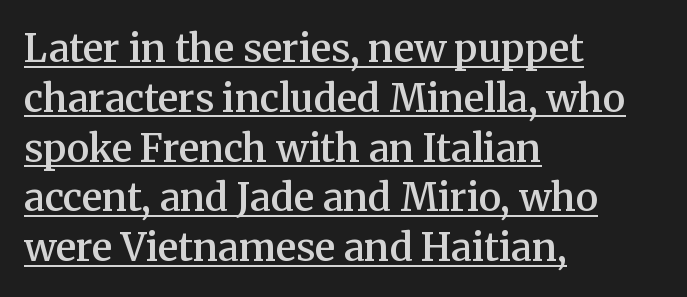
The image shows 38 px semibold serif type, upright; set left-aligned, normal line spacing (1.31x), normal letter spacing, underlined; medium stroke contrast and a medium x-height.
